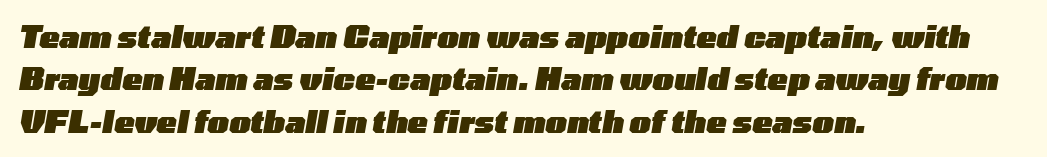
Q: Is the text bold? A: Yes.
Q: Is the text italic (slanted)? A: Yes, it leans right by about 10 degrees.
Q: Is the text underlined? A: No.
Q: How is the paragraph aligned? A: Left-aligned.
Q: Is the spacing between letters normal or unusually wide? A: Normal.
Q: Is the spacing between lines tight, normal or loose? A: Normal.
Q: Width (condensed, normal, or wide)? A: Wide.
Q: Stroke contrast? A: Low.
Q: x-height? A: Medium.
Q: Monospaced? A: No.
